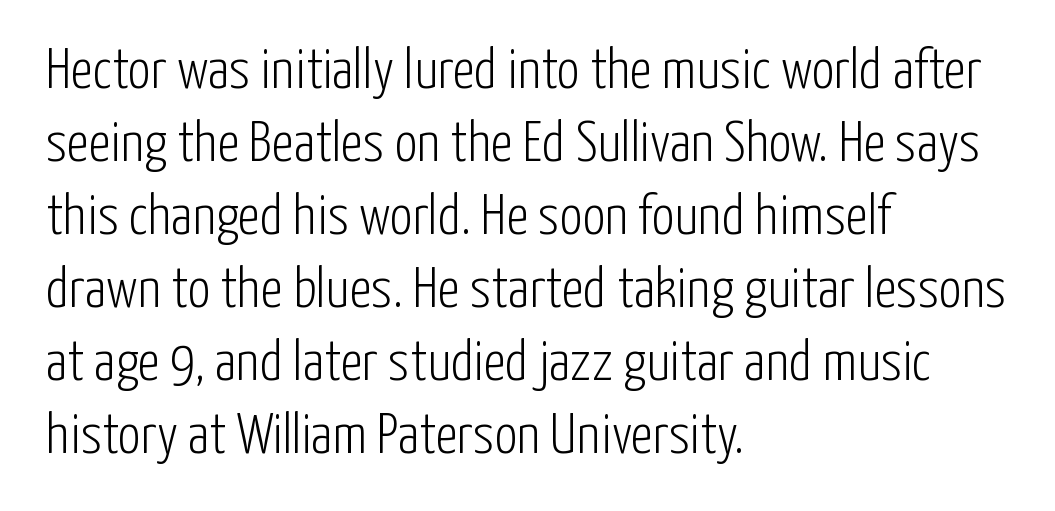
{"serif": "no", "italic": "no", "bold": "no", "weight": "light", "width": "condensed", "stroke_contrast": "low", "x_height": "medium", "monospaced": "no", "underline": "no", "align": "left", "line_spacing": "normal", "line_spacing_ratio": 1.28, "letter_spacing": "normal", "letter_spacing_em": 0.0, "glyph_px": 57}
